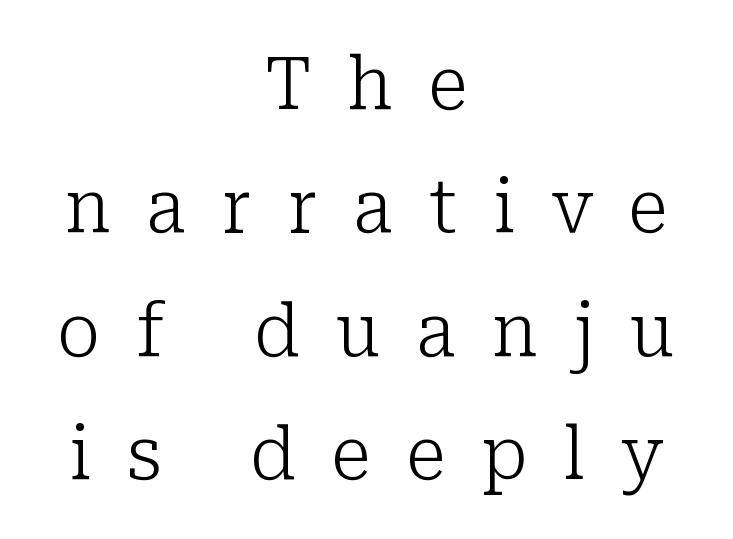
The image shows 73 px light serif type, upright; set centered, normal line spacing (1.69x), unusually wide letter spacing (+0.49 em), not underlined; low stroke contrast and a medium x-height.
